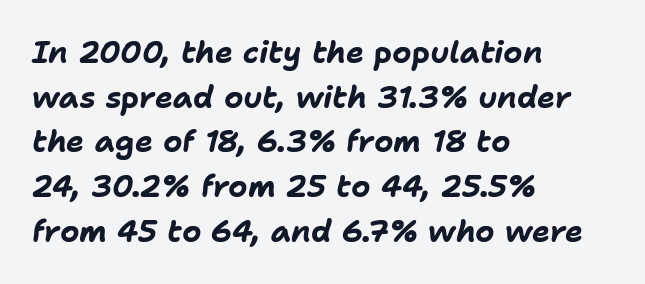
Q: Is the text bold? A: Yes.
Q: Is the text italic (slanted)? A: Yes, it leans right by about 11 degrees.
Q: Is the text underlined? A: No.
Q: How is the paragraph aligned? A: Left-aligned.
Q: Is the spacing between letters normal or unusually wide? A: Normal.
Q: Is the spacing between lines tight, normal or loose? A: Normal.
Q: Width (condensed, normal, or wide)? A: Normal.
Q: Stroke contrast? A: Low.
Q: x-height? A: Medium.
Q: Monospaced? A: No.
